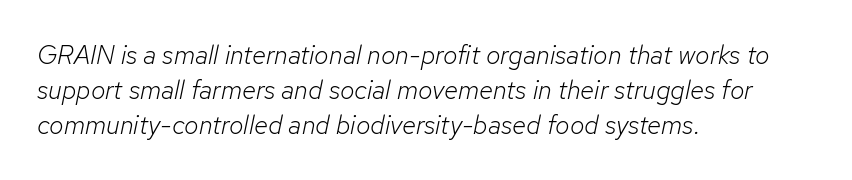
{"italic": "yes", "lean": "right", "slant_degrees": 12, "bold": "no", "underline": "no", "align": "left", "line_spacing": "normal", "line_spacing_ratio": 1.35, "letter_spacing": "normal", "letter_spacing_em": 0.0, "glyph_px": 26}
